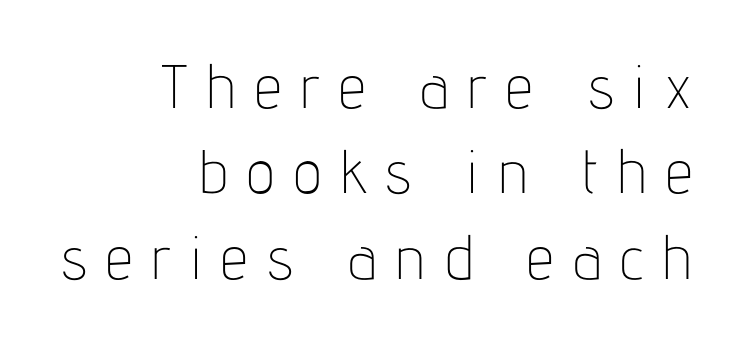
{"serif": "no", "italic": "no", "bold": "no", "weight": "thin", "width": "condensed", "stroke_contrast": "low", "x_height": "medium", "monospaced": "no", "underline": "no", "align": "right", "line_spacing": "normal", "line_spacing_ratio": 1.4, "letter_spacing": "wide", "letter_spacing_em": 0.31, "glyph_px": 61}
